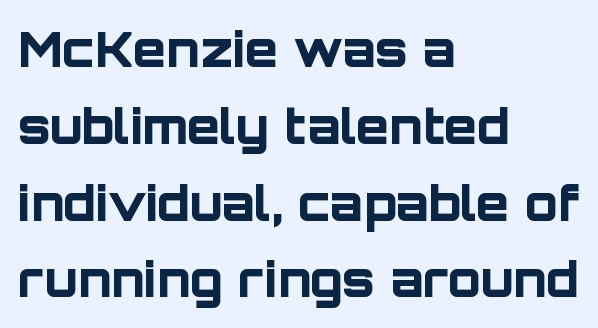
Q: Is the text bold? A: Yes.
Q: Is the text italic (slanted)? A: No, it is upright.
Q: Is the typeface a serif or a sans-serif typeface? A: Sans-serif.
Q: Is the text underlined? A: No.
Q: How is the paragraph aligned? A: Left-aligned.
Q: Is the spacing between letters normal or unusually wide? A: Normal.
Q: Is the spacing between lines tight, normal or loose? A: Normal.
Q: Width (condensed, normal, or wide)? A: Normal.
Q: Stroke contrast? A: Low.
Q: x-height? A: Large.
Q: Monospaced? A: No.
